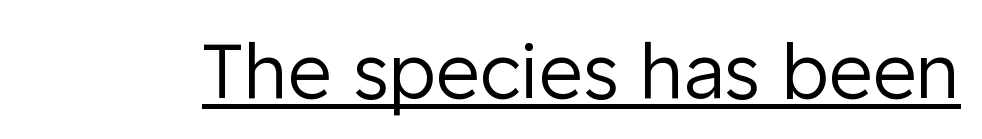
{"serif": "no", "italic": "no", "bold": "no", "weight": "regular", "width": "normal", "stroke_contrast": "low", "x_height": "medium", "monospaced": "no", "underline": "yes", "letter_spacing": "normal", "letter_spacing_em": 0.0, "glyph_px": 76}
